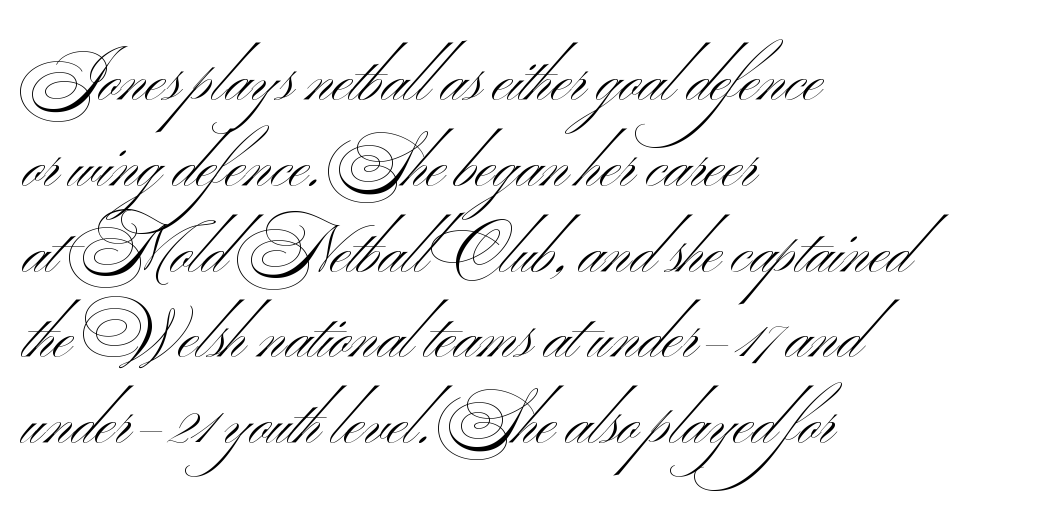
The gaps between neighbouring characters are ordinary and unremarkable. The rendering uses a moderate line-height, typical for paragraphs. A typesetter would call this proportional, since set widths differ per character. Nope, no serifs anywhere on these letters. Weight: in the light-to-regular range. Decoration check: the copy has no underline.
